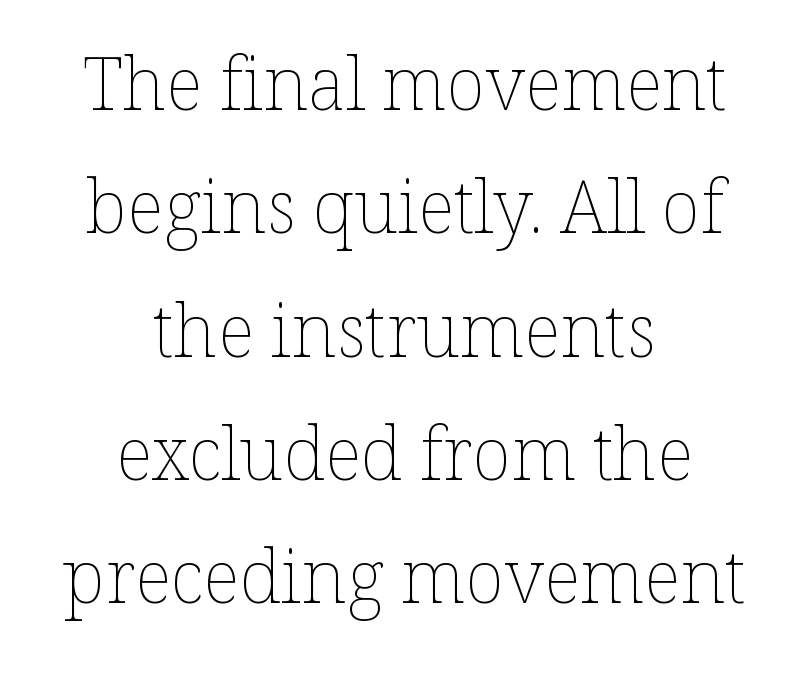
The image shows 73 px thin type, upright; set centered, normal line spacing (1.69x), normal letter spacing, not underlined; low stroke contrast and a medium x-height.
